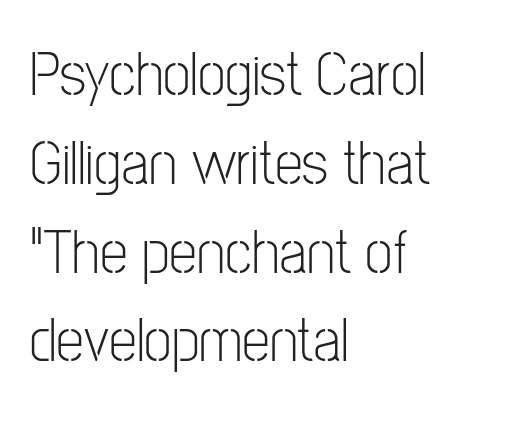
Q: Is the text bold? A: No.
Q: Is the text italic (slanted)? A: No, it is upright.
Q: Is the typeface a serif or a sans-serif typeface? A: Sans-serif.
Q: Is the text underlined? A: No.
Q: How is the paragraph aligned? A: Left-aligned.
Q: Is the spacing between letters normal or unusually wide? A: Normal.
Q: Is the spacing between lines tight, normal or loose? A: Normal.
Q: Width (condensed, normal, or wide)? A: Condensed.
Q: Stroke contrast? A: Low.
Q: x-height? A: Medium.
Q: Monospaced? A: No.
